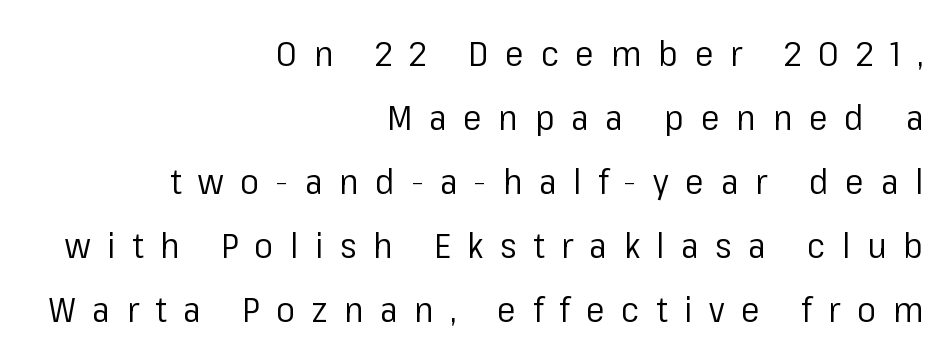
{"serif": "no", "italic": "no", "bold": "no", "weight": "regular", "width": "normal", "stroke_contrast": "low", "x_height": "medium", "monospaced": "no", "underline": "no", "align": "right", "line_spacing_ratio": 1.83, "letter_spacing": "wide", "letter_spacing_em": 0.48, "glyph_px": 35}
